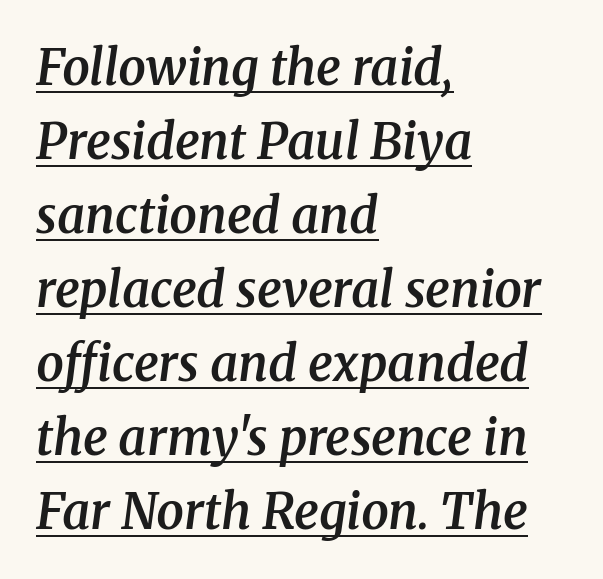
The image shows 49 px semibold serif type, italic (leaning right); set left-aligned, normal line spacing (1.51x), normal letter spacing, underlined; medium stroke contrast and a medium x-height.
